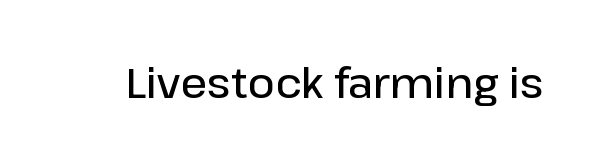
{"serif": "no", "italic": "no", "bold": "semi", "weight": "semibold", "width": "normal", "stroke_contrast": "low", "x_height": "medium", "monospaced": "no", "underline": "no", "letter_spacing": "normal", "letter_spacing_em": 0.0, "glyph_px": 42}
